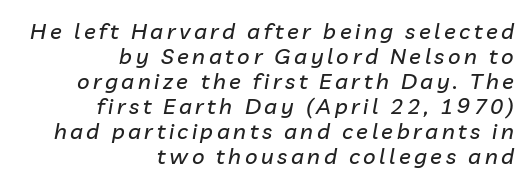
The image shows 22 px text type, italic (leaning right); set right-aligned, tight line spacing (1.14x), not underlined.
